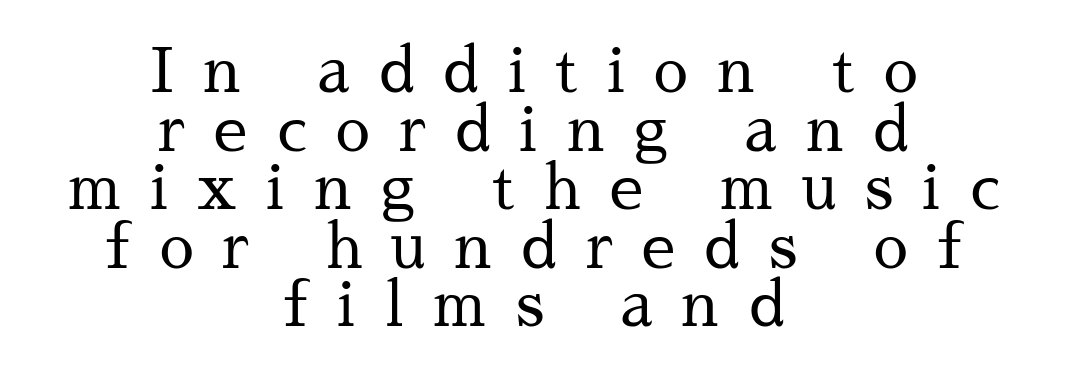
The image shows 61 px regular-weight serif type, upright; set centered, tight line spacing (0.96x), unusually wide letter spacing (+0.48 em), not underlined; medium stroke contrast and a medium x-height.
